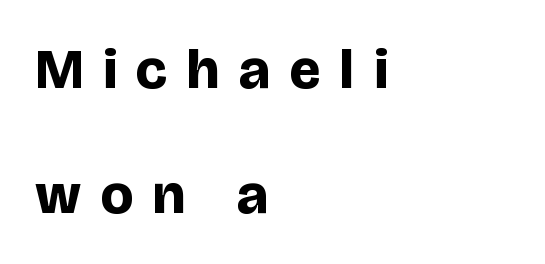
The image shows 56 px bold sans-serif type, upright; set left-aligned, loose line spacing (2.23x), unusually wide letter spacing (+0.35 em), not underlined; low stroke contrast and a large x-height.
